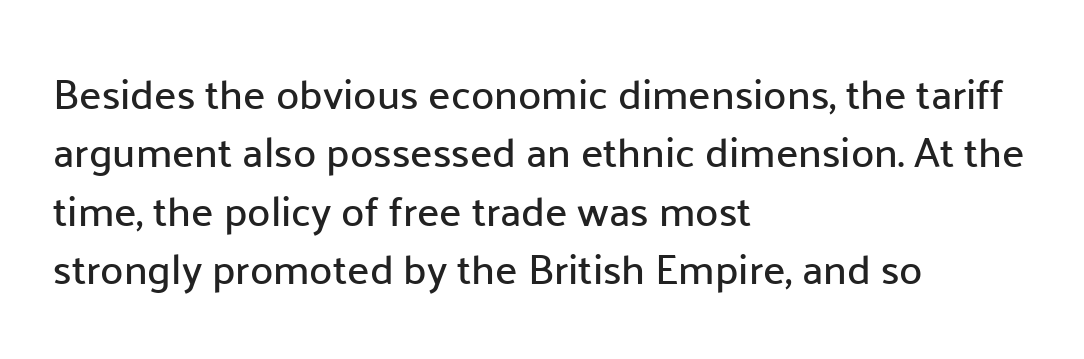
Q: Is the text italic (slanted)? A: No, it is upright.
Q: Is the typeface a serif or a sans-serif typeface? A: Sans-serif.
Q: Is the text underlined? A: No.
Q: How is the paragraph aligned? A: Left-aligned.
Q: Is the spacing between letters normal or unusually wide? A: Normal.
Q: Is the spacing between lines tight, normal or loose? A: Normal.
Q: Width (condensed, normal, or wide)? A: Normal.
Q: Stroke contrast? A: Low.
Q: x-height? A: Medium.
Q: Monospaced? A: No.
